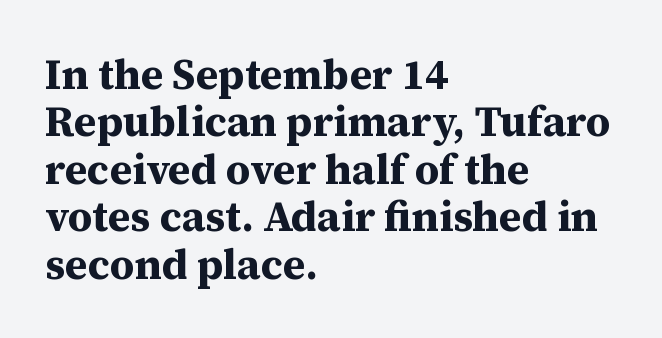
Q: Is the text bold? A: Yes.
Q: Is the text italic (slanted)? A: No, it is upright.
Q: Is the typeface a serif or a sans-serif typeface? A: Serif.
Q: Is the text underlined? A: No.
Q: How is the paragraph aligned? A: Left-aligned.
Q: Is the spacing between letters normal or unusually wide? A: Normal.
Q: Is the spacing between lines tight, normal or loose? A: Tight.
Q: Width (condensed, normal, or wide)? A: Normal.
Q: Stroke contrast? A: Medium.
Q: x-height? A: Medium.
Q: Monospaced? A: No.
